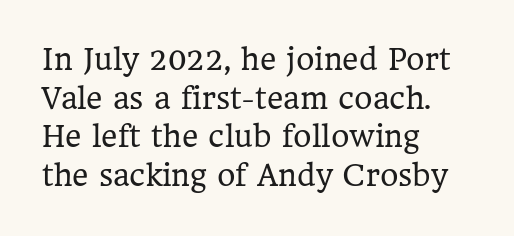
Q: Is the text bold? A: No.
Q: Is the text italic (slanted)? A: No, it is upright.
Q: Is the typeface a serif or a sans-serif typeface? A: Serif.
Q: Is the text underlined? A: No.
Q: How is the paragraph aligned? A: Left-aligned.
Q: Is the spacing between letters normal or unusually wide? A: Normal.
Q: Is the spacing between lines tight, normal or loose? A: Normal.
Q: Width (condensed, normal, or wide)? A: Normal.
Q: Stroke contrast? A: Low.
Q: x-height? A: Medium.
Q: Monospaced? A: No.
